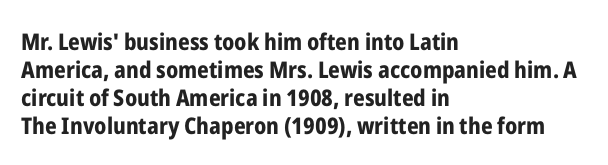
Q: Is the text bold? A: Yes.
Q: Is the text italic (slanted)? A: No, it is upright.
Q: Is the text underlined? A: No.
Q: How is the paragraph aligned? A: Left-aligned.
Q: Is the spacing between letters normal or unusually wide? A: Normal.
